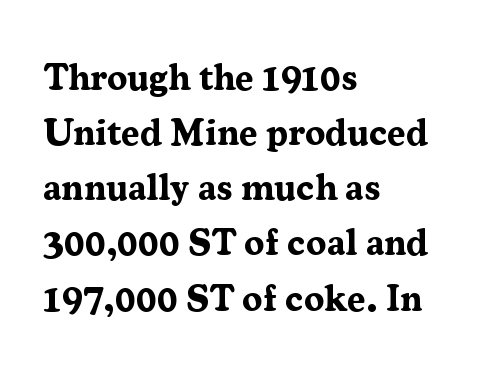
Q: Is the text bold? A: Yes.
Q: Is the text italic (slanted)? A: No, it is upright.
Q: Is the typeface a serif or a sans-serif typeface? A: Serif.
Q: Is the text underlined? A: No.
Q: How is the paragraph aligned? A: Left-aligned.
Q: Is the spacing between letters normal or unusually wide? A: Normal.
Q: Is the spacing between lines tight, normal or loose? A: Normal.
Q: Width (condensed, normal, or wide)? A: Normal.
Q: Stroke contrast? A: Medium.
Q: x-height? A: Medium.
Q: Monospaced? A: No.
